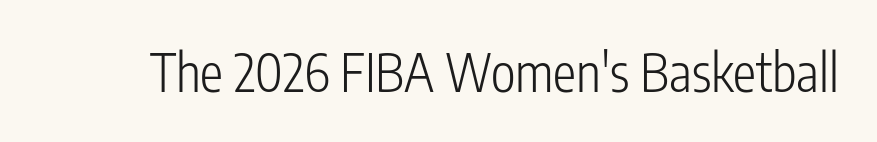
The strokes are not fattened; the text isn't bold. Letterform terminals end flat and unadorned throughout the passage. Just letters on the line, the space beneath them empty. The type sits square on the baseline with zero lean. Standard letterfit; no display-style spreading of the glyphs.
